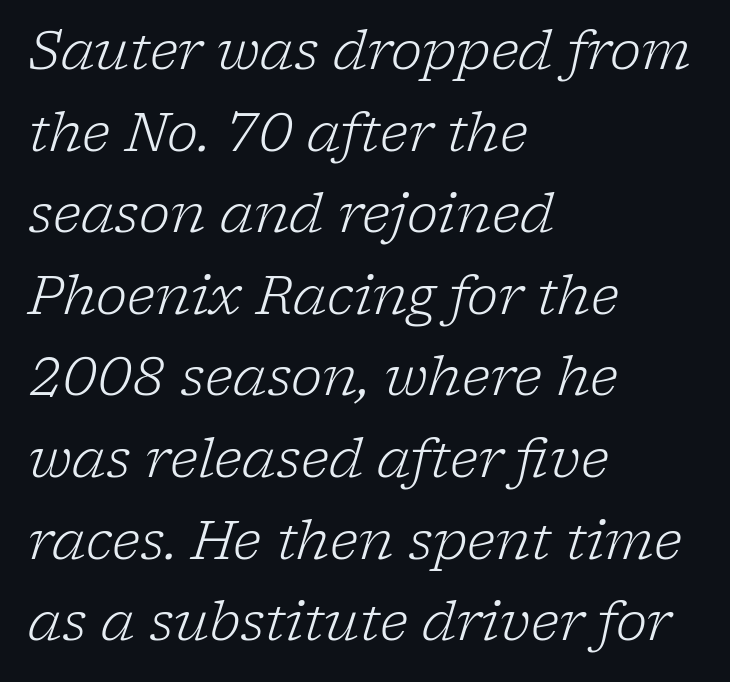
Q: Is the text bold? A: No.
Q: Is the text italic (slanted)? A: Yes, it leans right by about 17 degrees.
Q: Is the typeface a serif or a sans-serif typeface? A: Serif.
Q: Is the text underlined? A: No.
Q: How is the paragraph aligned? A: Left-aligned.
Q: Is the spacing between letters normal or unusually wide? A: Normal.
Q: Is the spacing between lines tight, normal or loose? A: Normal.
Q: Width (condensed, normal, or wide)? A: Normal.
Q: Stroke contrast? A: Low.
Q: x-height? A: Medium.
Q: Monospaced? A: No.
